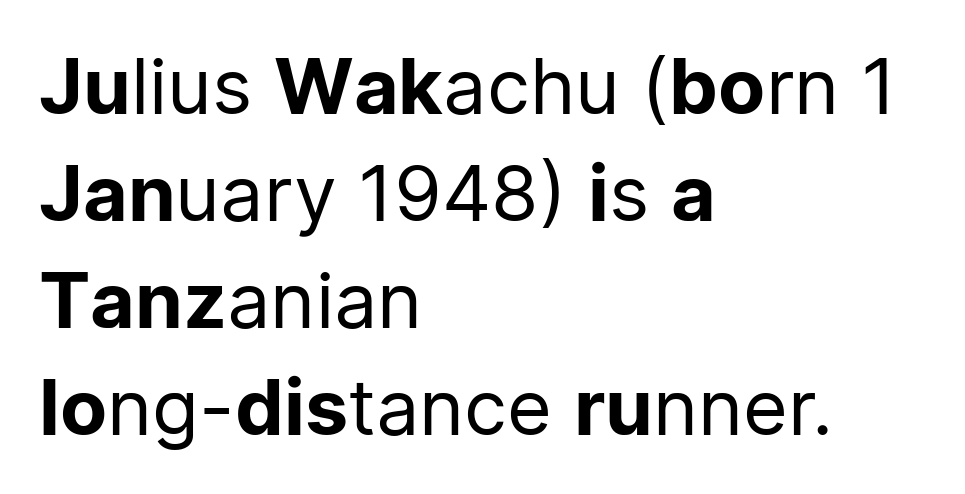
{"serif": "no", "italic": "no", "bold": "no", "weight": "regular", "width": "normal", "stroke_contrast": "low", "x_height": "medium", "monospaced": "no", "underline": "no", "align": "left", "line_spacing": "normal", "line_spacing_ratio": 1.39, "letter_spacing": "normal", "letter_spacing_em": 0.0, "glyph_px": 77}
